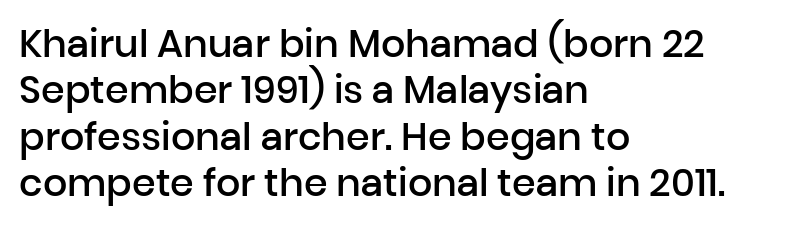
The image shows 38 px semibold sans-serif type, upright; set left-aligned, line spacing 1.22x, normal letter spacing, not underlined; low stroke contrast and a medium x-height.
